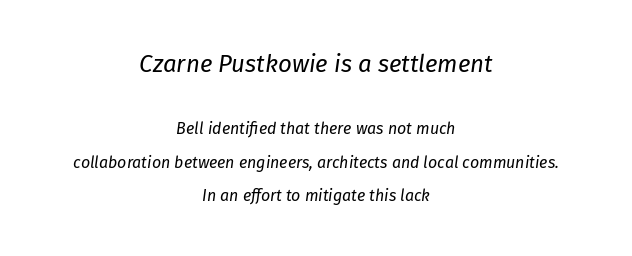
A typesetter would call this zero additional tracking. The specimen reads as italic at a glance. Summary of weight: not heavy and not bold. Reading down the column, the eye jumps a long way to each next line. The upper block of text is set noticeably larger than the block beneath it. Both edges are ragged and mirror each other, which tells us the setting is centered.
